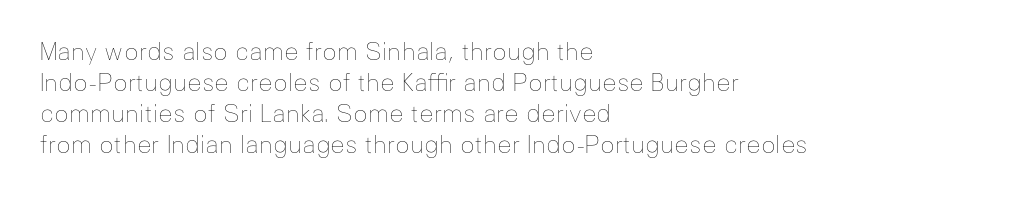
The image shows 24 px text type, upright; set left-aligned, normal line spacing (1.29x), normal letter spacing, not underlined.
